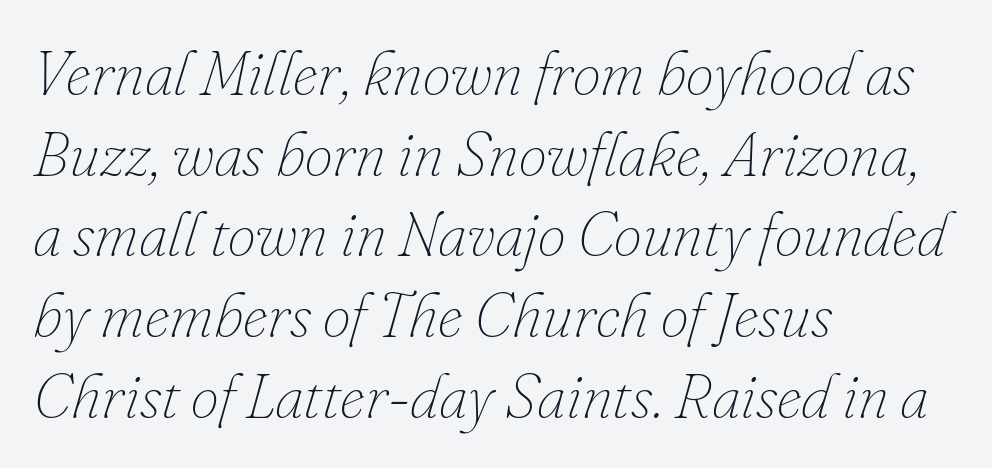
{"italic": "yes", "lean": "right", "slant_degrees": 16, "bold": "no", "weight": "thin", "width": "normal", "stroke_contrast": "low", "x_height": "small", "monospaced": "no", "underline": "no", "align": "left", "line_spacing": "normal", "line_spacing_ratio": 1.28, "letter_spacing": "normal", "letter_spacing_em": 0.0, "glyph_px": 63}
